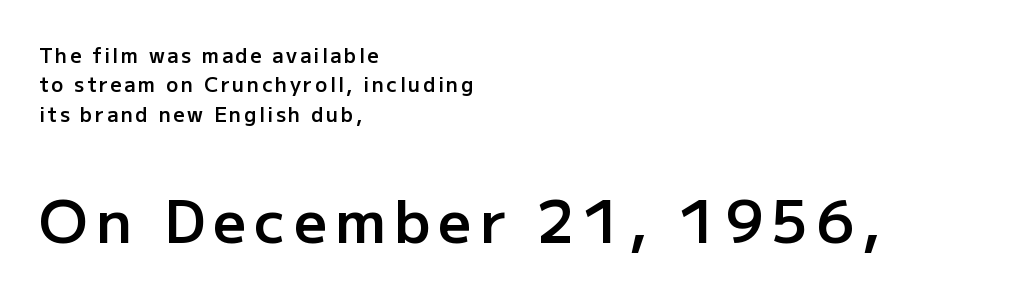
Q: Is the text bold? A: Semi-bold.
Q: Is the text italic (slanted)? A: No, it is upright.
Q: Is the typeface a serif or a sans-serif typeface? A: Sans-serif.
Q: Is the text underlined? A: No.
Q: How is the paragraph aligned? A: Left-aligned.
Q: Is the spacing between lines tight, normal or loose? A: Normal.
Q: Which block of text is set in a larger size, the first (top) or the second (bottom)? A: The second (bottom) one.
Q: Width (condensed, normal, or wide)? A: Normal.
Q: Stroke contrast? A: Low.
Q: x-height? A: Medium.
Q: Monospaced? A: No.
